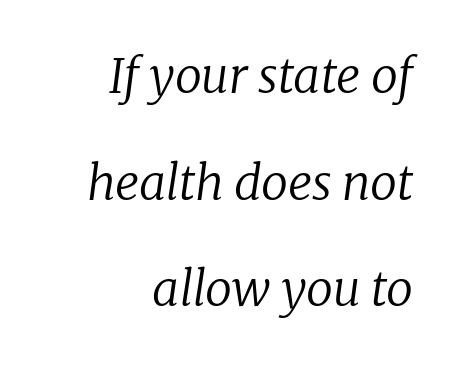
Q: Is the text bold? A: No.
Q: Is the text italic (slanted)? A: Yes, it leans right by about 8 degrees.
Q: Is the typeface a serif or a sans-serif typeface? A: Serif.
Q: Is the text underlined? A: No.
Q: How is the paragraph aligned? A: Right-aligned.
Q: Is the spacing between letters normal or unusually wide? A: Normal.
Q: Is the spacing between lines tight, normal or loose? A: Loose.
Q: Width (condensed, normal, or wide)? A: Normal.
Q: Stroke contrast? A: Low.
Q: x-height? A: Medium.
Q: Monospaced? A: No.
